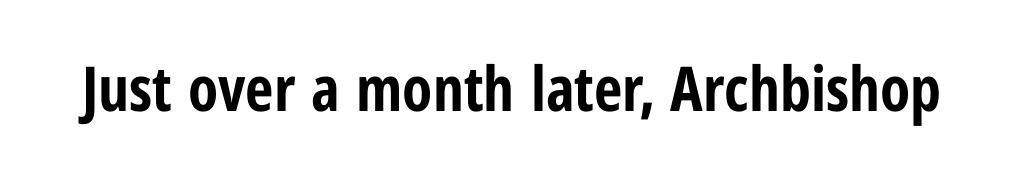
There is no visible air inserted between adjacent glyphs. The rendering shows plain stroke endings on the letterforms — a sans-serif design. Italic? Not at all — the glyphs are vertical. Typographic density is high because the face is bold. These lines are rendered in a variable-pitch font.
